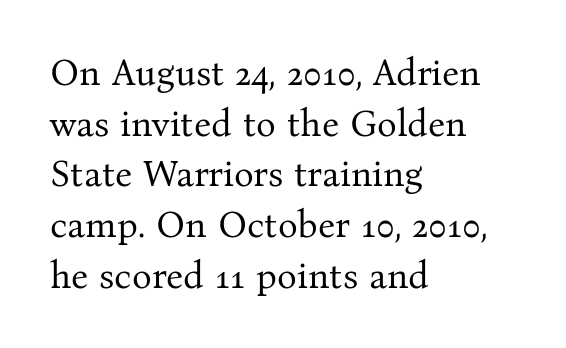
{"serif": "yes", "italic": "no", "bold": "no", "weight": "regular", "width": "normal", "stroke_contrast": "medium", "x_height": "medium", "monospaced": "no", "underline": "no", "align": "left", "line_spacing": "normal", "line_spacing_ratio": 1.37, "letter_spacing": "normal", "letter_spacing_em": 0.0, "glyph_px": 37}
